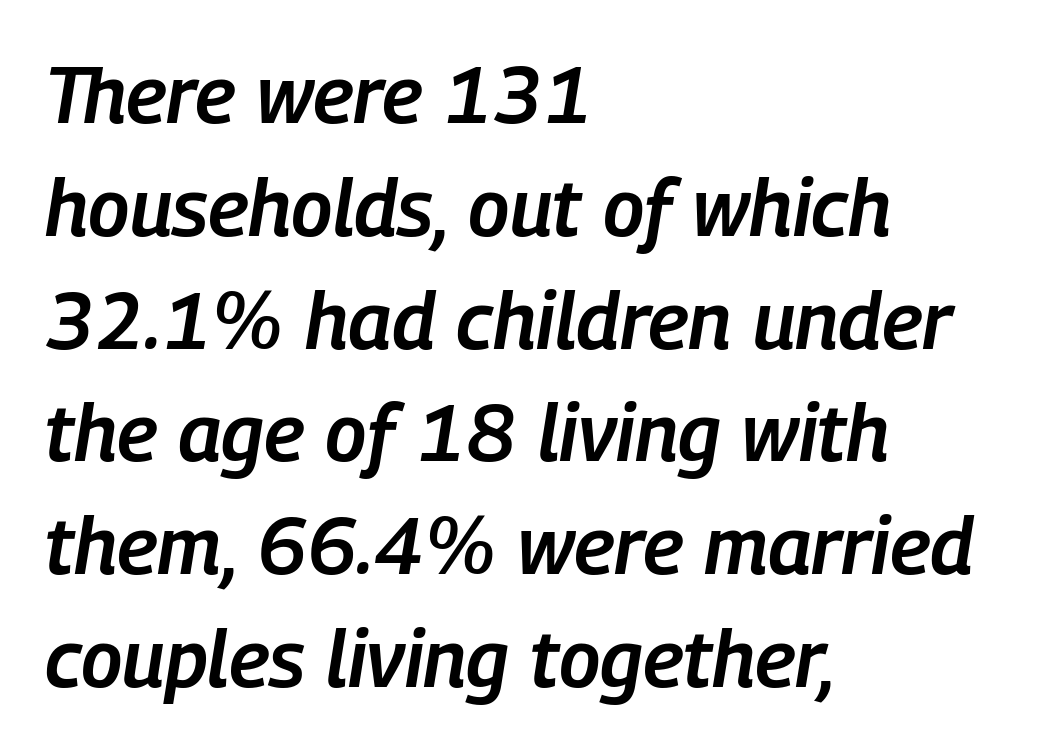
The image shows 80 px semibold, condensed type, italic (leaning right); set left-aligned, normal line spacing (1.41x), normal letter spacing, not underlined; low stroke contrast and a medium x-height.
